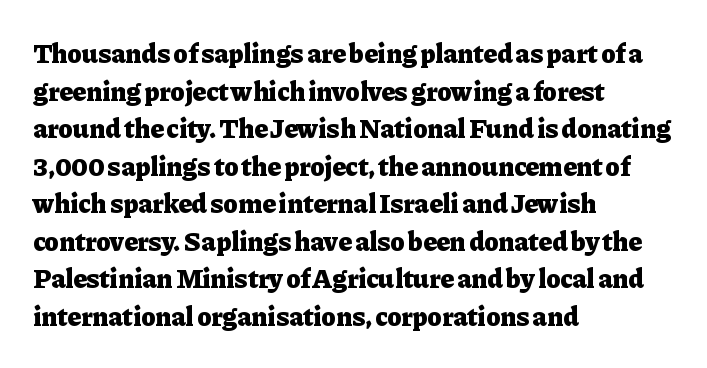
The image shows 27 px bold type, upright; set left-aligned, normal line spacing (1.39x), normal letter spacing, not underlined.
